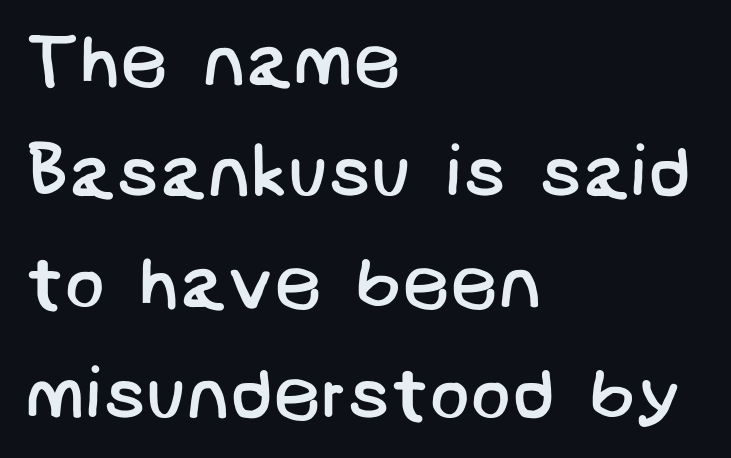
Q: Is the text bold? A: No.
Q: Is the typeface a serif or a sans-serif typeface? A: Sans-serif.
Q: Is the text underlined? A: No.
Q: How is the paragraph aligned? A: Left-aligned.
Q: Is the spacing between letters normal or unusually wide? A: Normal.
Q: Is the spacing between lines tight, normal or loose? A: Normal.
Q: Width (condensed, normal, or wide)? A: Normal.
Q: Stroke contrast? A: Low.
Q: x-height? A: Large.
